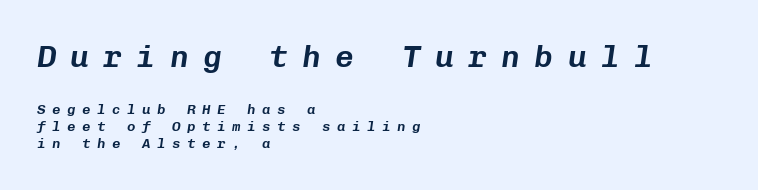
The image shows 31 px text type, italic (leaning right), monospaced; set left-aligned, line spacing 1.23x, unusually wide letter spacing (+0.47 em), not underlined; the first (top) block is 2.21x larger; low stroke contrast and a medium x-height.
